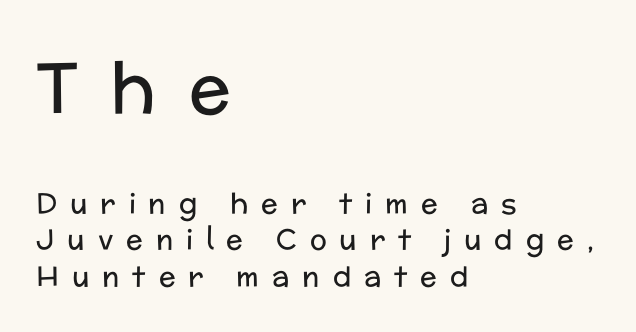
Q: Is the text bold? A: No.
Q: Is the text italic (slanted)? A: No, it is upright.
Q: Is the typeface a serif or a sans-serif typeface? A: Sans-serif.
Q: Is the text underlined? A: No.
Q: How is the paragraph aligned? A: Left-aligned.
Q: Is the spacing between letters normal or unusually wide? A: Unusually wide.
Q: Is the spacing between lines tight, normal or loose? A: Normal.
Q: Which block of text is set in a larger size, the first (top) or the second (bottom)? A: The first (top) one.
Q: Width (condensed, normal, or wide)? A: Normal.
Q: Stroke contrast? A: Low.
Q: x-height? A: Medium.
Q: Monospaced? A: No.
